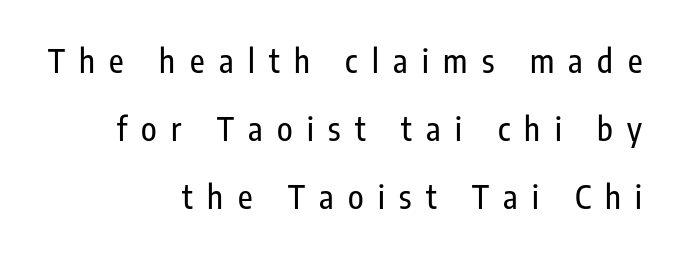
Q: Is the text italic (slanted)? A: No, it is upright.
Q: Is the typeface a serif or a sans-serif typeface? A: Sans-serif.
Q: Is the text underlined? A: No.
Q: How is the paragraph aligned? A: Right-aligned.
Q: Is the spacing between letters normal or unusually wide? A: Unusually wide.
Q: Is the spacing between lines tight, normal or loose? A: Loose.
Q: Width (condensed, normal, or wide)? A: Condensed.
Q: Stroke contrast? A: Low.
Q: x-height? A: Medium.
Q: Monospaced? A: No.
